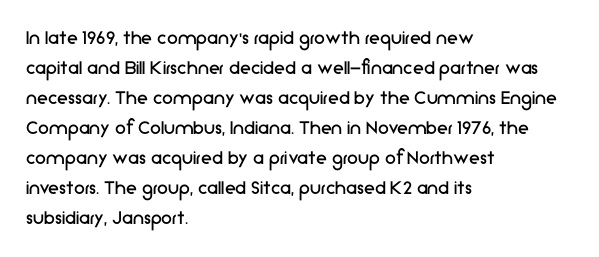
Q: Is the text bold? A: No.
Q: Is the text italic (slanted)? A: No, it is upright.
Q: Is the text underlined? A: No.
Q: How is the paragraph aligned? A: Left-aligned.
Q: Is the spacing between letters normal or unusually wide? A: Normal.
Q: Is the spacing between lines tight, normal or loose? A: Normal.
